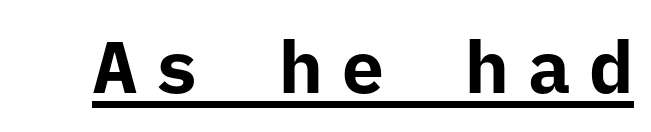
Q: Is the text bold? A: Yes.
Q: Is the text italic (slanted)? A: No, it is upright.
Q: Is the typeface a serif or a sans-serif typeface? A: Sans-serif.
Q: Is the text underlined? A: Yes.
Q: Is the spacing between letters normal or unusually wide? A: Unusually wide.
Q: Width (condensed, normal, or wide)? A: Normal.
Q: Stroke contrast? A: Low.
Q: x-height? A: Medium.
Q: Monospaced? A: Yes.
